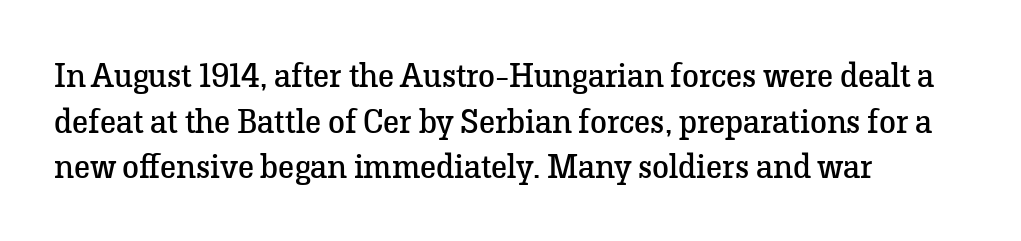
Q: Is the text bold? A: No.
Q: Is the text italic (slanted)? A: No, it is upright.
Q: Is the typeface a serif or a sans-serif typeface? A: Serif.
Q: Is the text underlined? A: No.
Q: How is the paragraph aligned? A: Left-aligned.
Q: Is the spacing between letters normal or unusually wide? A: Normal.
Q: Is the spacing between lines tight, normal or loose? A: Normal.
Q: Width (condensed, normal, or wide)? A: Normal.
Q: Stroke contrast? A: Low.
Q: x-height? A: Medium.
Q: Monospaced? A: No.
